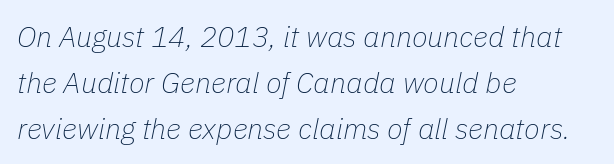
The passage shown is typed in a proportional face where columns would drift. The leading is moderate, giving the passage an even texture. The lettering tilts uniformly, giving the passage an italic look. Rule under the text: the space is simply empty. Here the glyphs are tracked normally, forming tight word shapes. These glyphs show unthickened strokes, regular width or finer.
